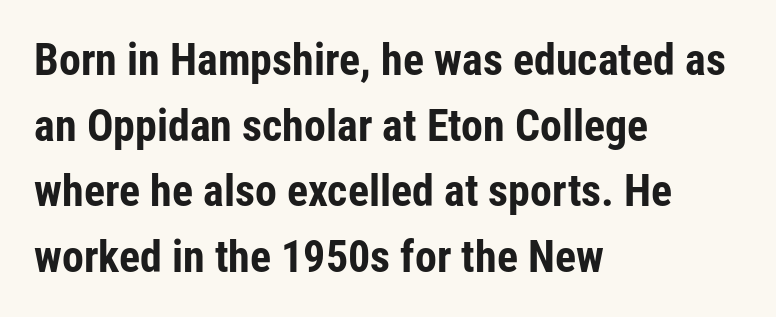
The image shows 44 px bold, condensed sans-serif type, upright; set left-aligned, normal line spacing (1.49x), normal letter spacing, not underlined; low stroke contrast and a medium x-height.
